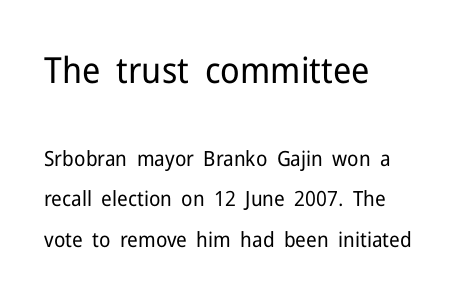
The image shows 36 px regular-weight sans-serif type, upright; set left-aligned, loose line spacing (1.94x), normal letter spacing, not underlined; the first (top) block is 1.71x larger; low stroke contrast and a medium x-height.
